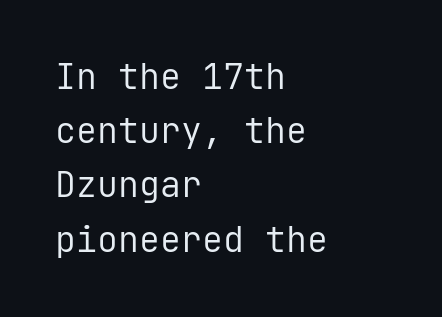
The image shows 35 px regular-weight sans-serif type, upright, monospaced; set left-aligned, normal line spacing (1.55x), normal letter spacing, not underlined; low stroke contrast and a medium x-height.
